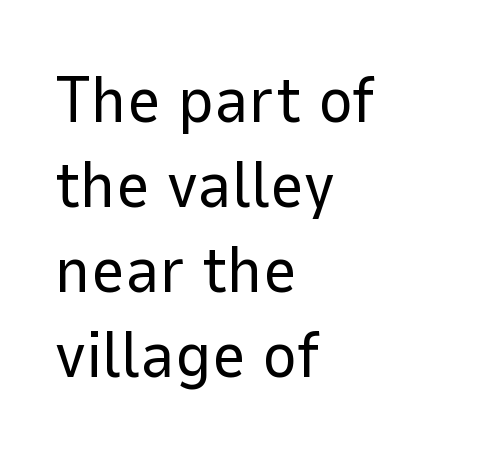
{"serif": "no", "italic": "no", "bold": "no", "weight": "regular", "width": "normal", "stroke_contrast": "low", "x_height": "medium", "monospaced": "no", "underline": "no", "align": "left", "line_spacing": "normal", "line_spacing_ratio": 1.29, "letter_spacing": "normal", "letter_spacing_em": 0.0, "glyph_px": 66}
